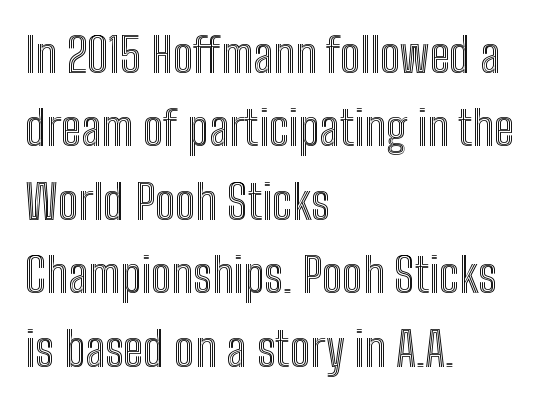
{"italic": "no", "width": "condensed", "x_height": "medium", "monospaced": "no", "underline": "no", "align": "left", "line_spacing": "normal", "line_spacing_ratio": 1.53, "letter_spacing": "normal", "letter_spacing_em": 0.0, "glyph_px": 48}
